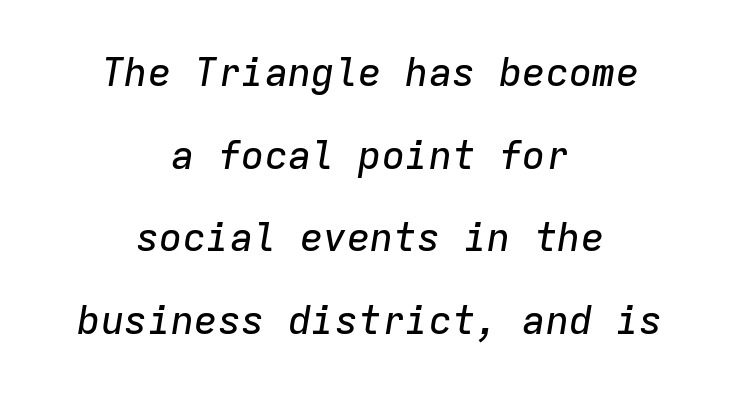
{"italic": "yes", "lean": "right", "slant_degrees": 9, "width": "normal", "stroke_contrast": "low", "x_height": "medium", "monospaced": "yes", "underline": "no", "align": "center", "line_spacing": "loose", "line_spacing_ratio": 2.12, "letter_spacing": "normal", "letter_spacing_em": 0.0, "glyph_px": 39}
